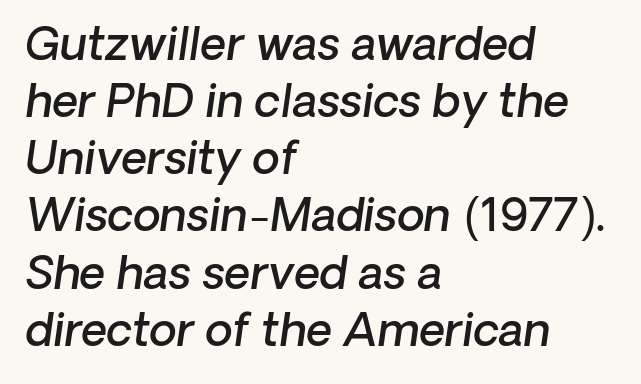
{"italic": "yes", "lean": "right", "slant_degrees": 8, "bold": "semi", "weight": "semibold", "width": "normal", "stroke_contrast": "low", "x_height": "medium", "monospaced": "no", "underline": "no", "align": "left", "line_spacing": "normal", "line_spacing_ratio": 1.27, "letter_spacing": "normal", "letter_spacing_em": 0.0, "glyph_px": 45}
